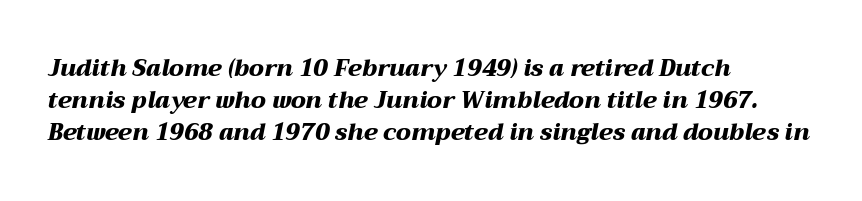
Rows of type keep a routine distance in the vertical direction. Compared with ordinary roman type, these characters are visibly tilted. Bold? Absolutely — the strokes are thick and heavy. The passage shown is not underscored anywhere.
